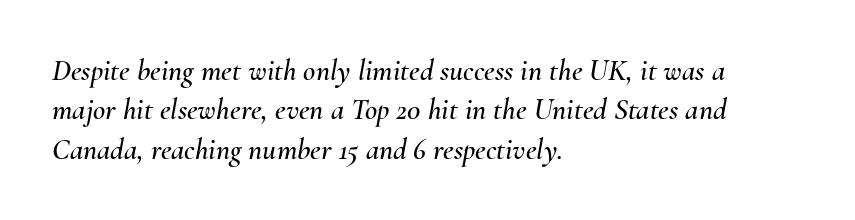
The image shows 30 px text type, italic (leaning right); set left-aligned, normal line spacing (1.31x), normal letter spacing, not underlined; medium stroke contrast and a small x-height.
